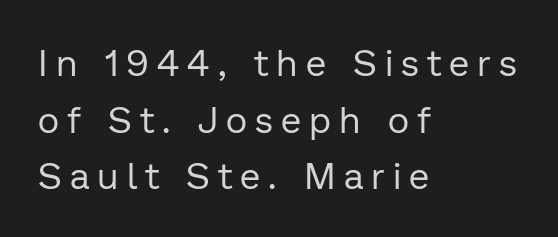
{"serif": "no", "italic": "no", "bold": "no", "weight": "regular", "width": "normal", "stroke_contrast": "low", "x_height": "medium", "monospaced": "no", "underline": "no", "align": "left", "line_spacing": "normal", "line_spacing_ratio": 1.53, "letter_spacing": "wide", "letter_spacing_em": 0.22, "glyph_px": 37}
